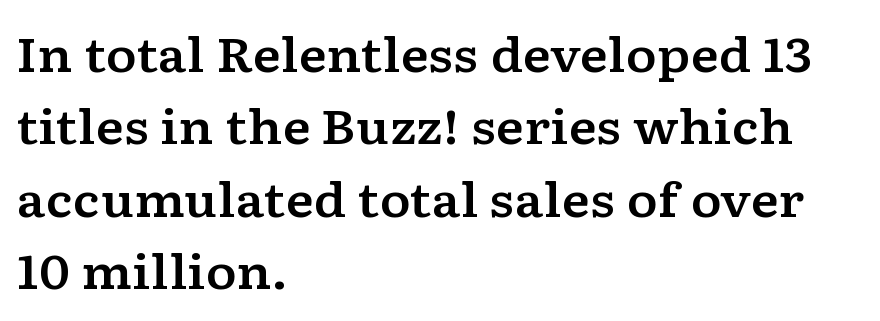
The lines are quadded left. These lines are composed in type with serifs. Between one letter and the next there's only the usual sliver of space. Character widths vary here, with narrow letters taking less room than wide ones.
